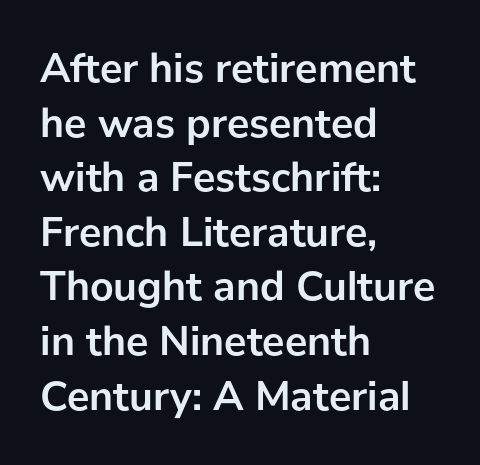
Q: Is the text bold? A: Yes.
Q: Is the text italic (slanted)? A: No, it is upright.
Q: Is the typeface a serif or a sans-serif typeface? A: Sans-serif.
Q: Is the text underlined? A: No.
Q: How is the paragraph aligned? A: Left-aligned.
Q: Is the spacing between letters normal or unusually wide? A: Normal.
Q: Is the spacing between lines tight, normal or loose? A: Normal.
Q: Width (condensed, normal, or wide)? A: Normal.
Q: Stroke contrast? A: Low.
Q: x-height? A: Medium.
Q: Monospaced? A: No.
